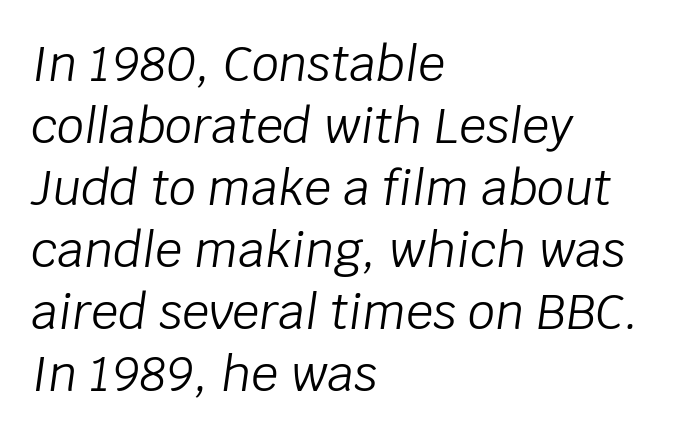
{"italic": "yes", "lean": "right", "slant_degrees": 8, "bold": "no", "weight": "light", "width": "normal", "stroke_contrast": "low", "x_height": "large", "monospaced": "no", "underline": "no", "align": "left", "line_spacing": "normal", "line_spacing_ratio": 1.29, "letter_spacing": "normal", "letter_spacing_em": 0.0, "glyph_px": 48}
